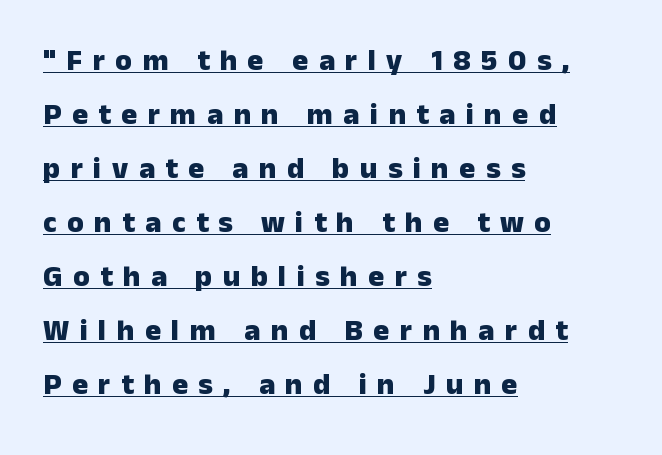
Q: Is the text bold? A: Yes.
Q: Is the text italic (slanted)? A: No, it is upright.
Q: Is the typeface a serif or a sans-serif typeface? A: Sans-serif.
Q: Is the text underlined? A: Yes.
Q: How is the paragraph aligned? A: Left-aligned.
Q: Is the spacing between letters normal or unusually wide? A: Unusually wide.
Q: Width (condensed, normal, or wide)? A: Normal.
Q: Stroke contrast? A: Low.
Q: x-height? A: Medium.
Q: Monospaced? A: No.
